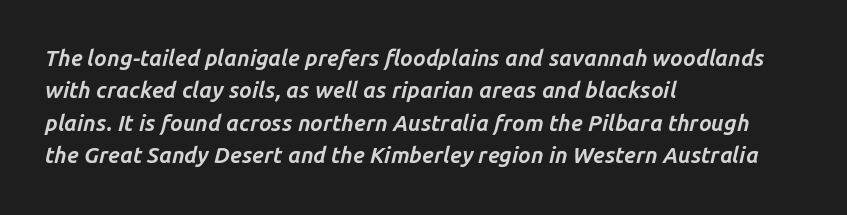
Q: Is the text bold? A: Yes.
Q: Is the text italic (slanted)? A: Yes, it leans right by about 14 degrees.
Q: Is the text underlined? A: No.
Q: How is the paragraph aligned? A: Left-aligned.
Q: Is the spacing between letters normal or unusually wide? A: Normal.
Q: Is the spacing between lines tight, normal or loose? A: Normal.
